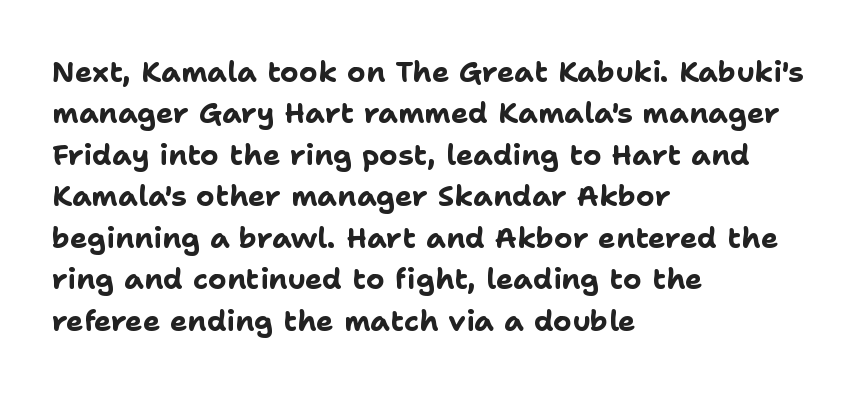
Q: Is the text bold? A: Yes.
Q: Is the text italic (slanted)? A: No, it is upright.
Q: Is the typeface a serif or a sans-serif typeface? A: Sans-serif.
Q: Is the text underlined? A: No.
Q: How is the paragraph aligned? A: Left-aligned.
Q: Is the spacing between letters normal or unusually wide? A: Normal.
Q: Is the spacing between lines tight, normal or loose? A: Normal.
Q: Width (condensed, normal, or wide)? A: Normal.
Q: Stroke contrast? A: Low.
Q: x-height? A: Medium.
Q: Monospaced? A: No.
